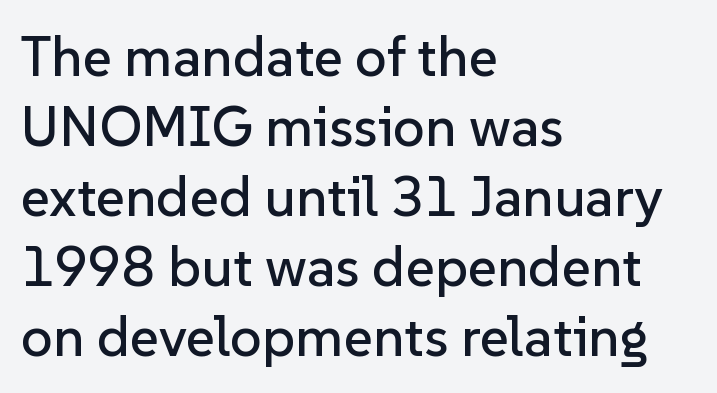
The image shows 56 px sans-serif type, upright; set left-aligned, normal line spacing (1.25x), normal letter spacing, not underlined; low stroke contrast and a medium x-height.
